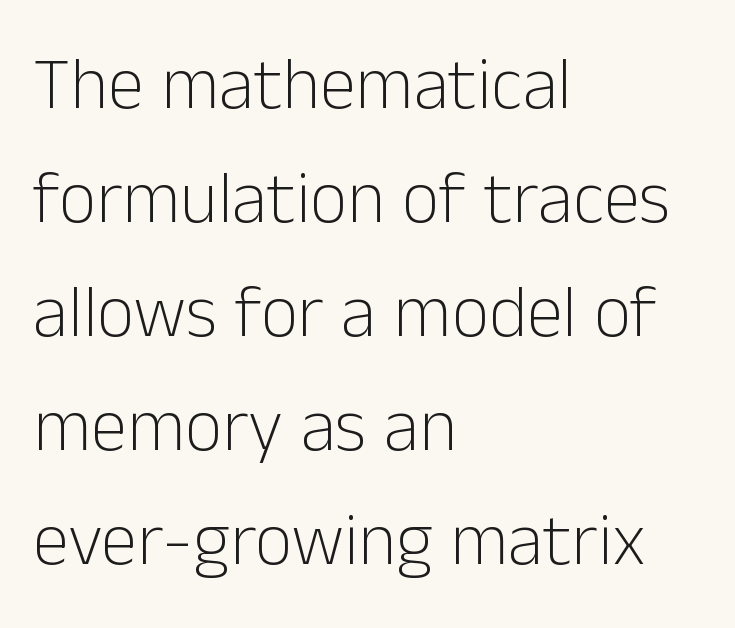
What's the leading like? Ordinary, nothing unusual. Grotesque or geometric, the face here clearly has no serifs. Is the block centered? No — it sits flush against the left margin. Unlike italic type, these characters show no tilt at all.
